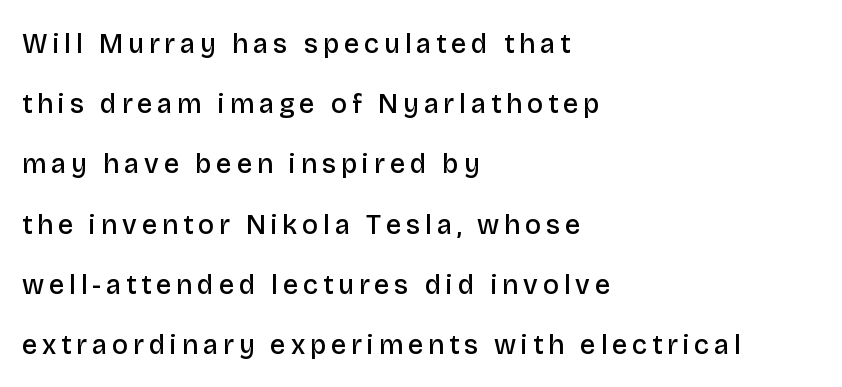
Q: Is the text bold? A: Semi-bold.
Q: Is the text italic (slanted)? A: No, it is upright.
Q: Is the text underlined? A: No.
Q: How is the paragraph aligned? A: Left-aligned.
Q: Is the spacing between lines tight, normal or loose? A: Loose.
